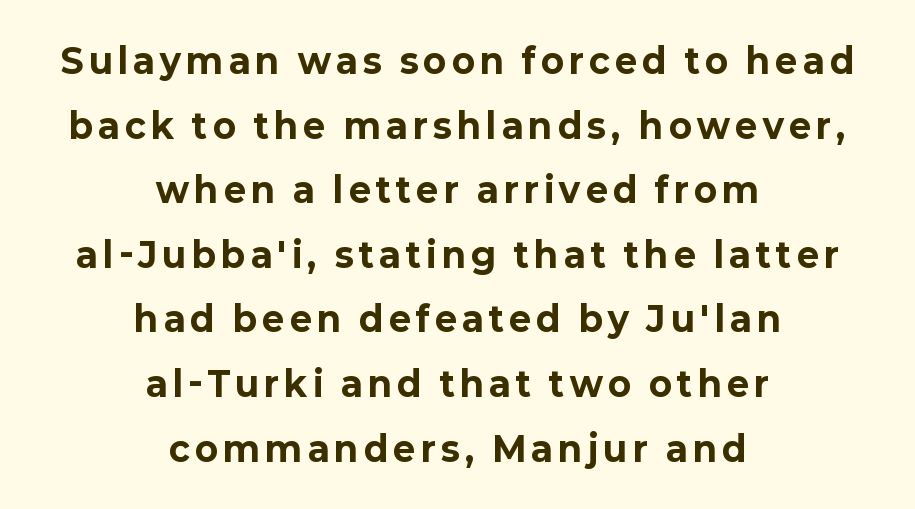
These lines stand farther apart than default settings would place them. This sample is center-justified, so both line endings float freely. Each letter keeps its own natural width here, so spacing adapts to shape. Is the type bold? Yes — the strokes are clearly thick and heavy. This is roman type, the default non-slanted kind. Check under the words: just untouched page.
